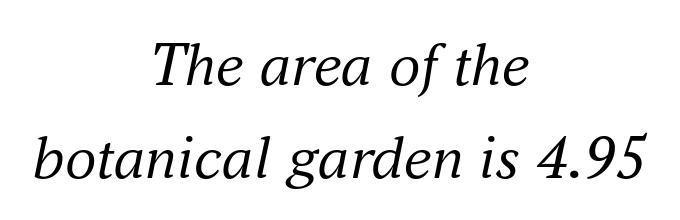
The image shows 63 px regular-weight serif type, italic (leaning right); set centered, normal line spacing (1.47x), normal letter spacing, not underlined; medium stroke contrast and a small x-height.
